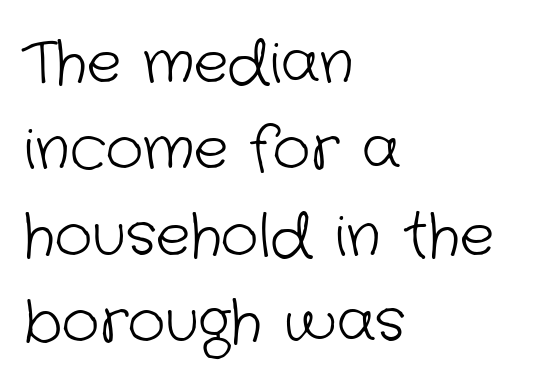
{"serif": "no", "bold": "no", "weight": "light", "width": "normal", "stroke_contrast": "low", "x_height": "medium", "monospaced": "no", "underline": "no", "align": "left", "line_spacing": "normal", "line_spacing_ratio": 1.49, "letter_spacing": "normal", "letter_spacing_em": 0.0, "glyph_px": 58}
